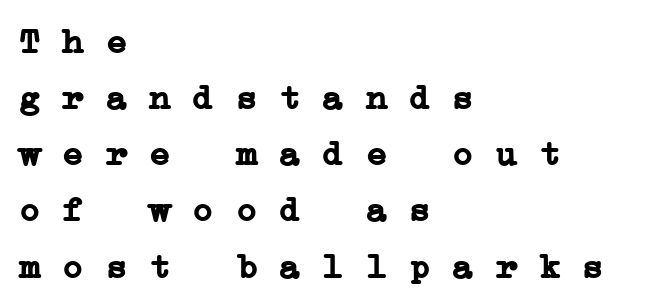
Does the copy run flush right? No — it runs flush left. Check the space under the baseline: it is left empty. Heavy, bold letterforms. These lines are rendered in a fixed-pitch font. Font category for this specimen: serif. Look at the tracking — it's just the regular setting, nothing added.
